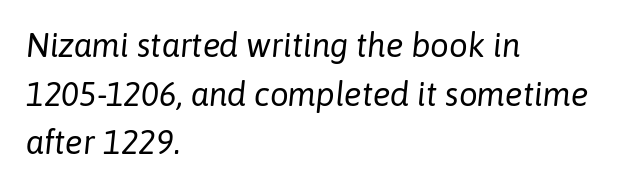
{"italic": "yes", "lean": "right", "slant_degrees": 6, "bold": "no", "weight": "regular", "width": "normal", "stroke_contrast": "low", "x_height": "medium", "monospaced": "no", "underline": "no", "align": "left", "line_spacing": "normal", "line_spacing_ratio": 1.47, "letter_spacing": "normal", "letter_spacing_em": 0.0, "glyph_px": 33}
